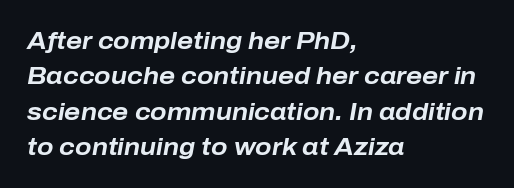
The image shows 24 px bold type, italic (leaning right); set left-aligned, normal line spacing (1.47x), normal letter spacing, not underlined.
